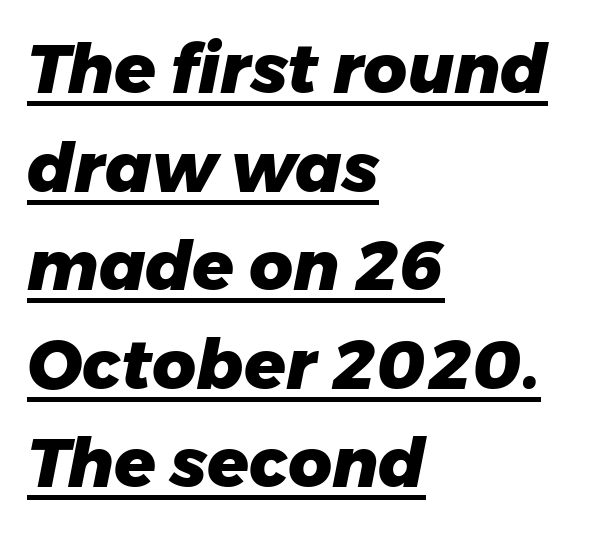
{"italic": "yes", "lean": "right", "slant_degrees": 11, "bold": "yes", "weight": "heavy", "width": "normal", "stroke_contrast": "low", "x_height": "medium", "monospaced": "no", "underline": "yes", "align": "left", "line_spacing": "normal", "line_spacing_ratio": 1.45, "letter_spacing": "normal", "letter_spacing_em": 0.0, "glyph_px": 68}
